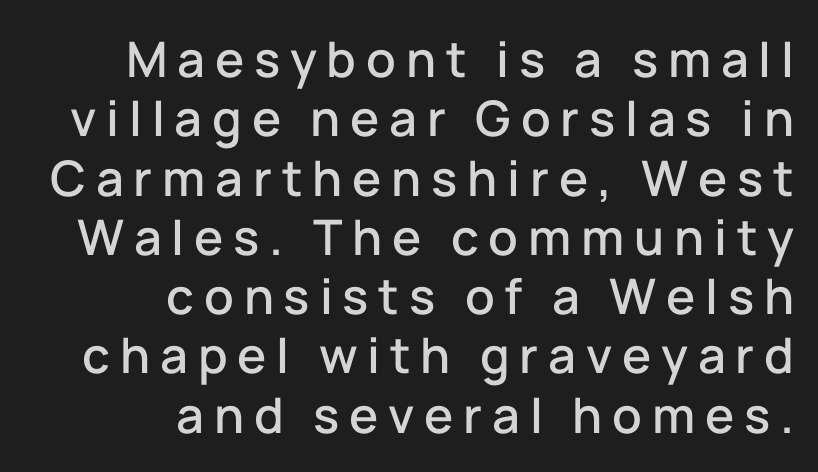
{"serif": "no", "italic": "no", "width": "normal", "stroke_contrast": "low", "x_height": "medium", "monospaced": "no", "underline": "no", "align": "right", "line_spacing_ratio": 1.21, "letter_spacing": "wide", "letter_spacing_em": 0.2, "glyph_px": 49}
